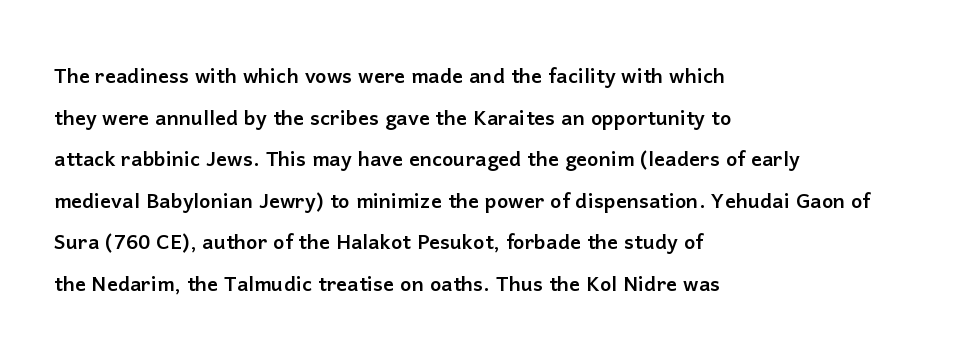
{"italic": "no", "underline": "no", "align": "left", "line_spacing": "normal", "line_spacing_ratio": 1.54, "letter_spacing": "normal", "letter_spacing_em": 0.0, "glyph_px": 27}
